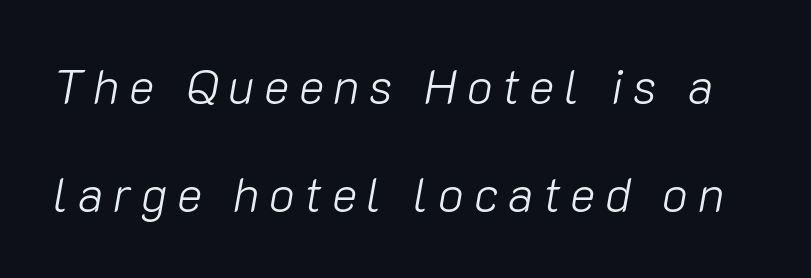
Is there much room between lines? Yes — plenty of vertical air separates them. Decoration check: the copy has no underline. Is the stroke heavy? The answer is a plain regular-or-lighter. How are the letters spaced? Widely, with obvious added tracking. Yep, that's italic — everything's leaning. These lines are rendered in a variable-pitch font.
